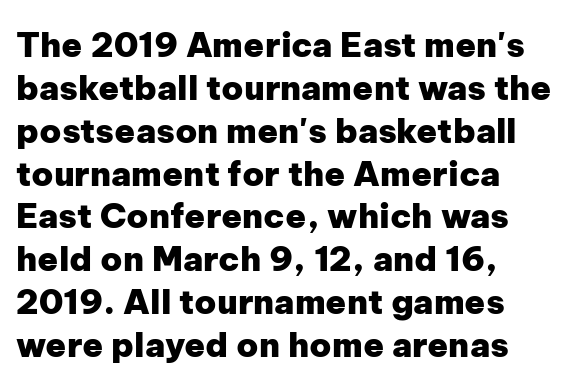
The image shows 34 px heavy sans-serif type, upright; set left-aligned, normal line spacing (1.26x), normal letter spacing, not underlined; low stroke contrast and a medium x-height.
